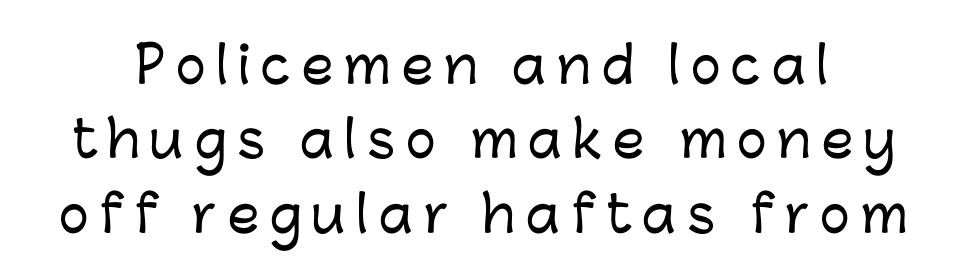
Q: Is the text italic (slanted)? A: No, it is upright.
Q: Is the typeface a serif or a sans-serif typeface? A: Sans-serif.
Q: Is the text underlined? A: No.
Q: Is the spacing between letters normal or unusually wide? A: Unusually wide.
Q: Is the spacing between lines tight, normal or loose? A: Normal.
Q: Width (condensed, normal, or wide)? A: Normal.
Q: Stroke contrast? A: Low.
Q: x-height? A: Medium.
Q: Monospaced? A: No.
